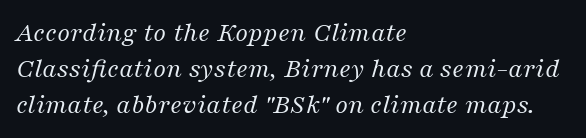
The image shows 28 px regular-weight serif type, italic (leaning right); set left-aligned, normal line spacing (1.28x), normal letter spacing, not underlined; medium stroke contrast and a medium x-height.
